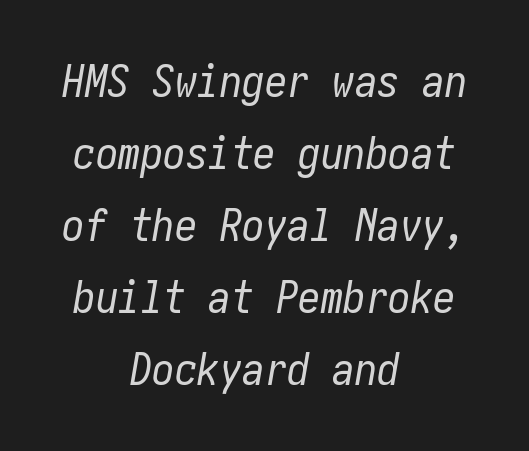
Q: Is the text bold? A: No.
Q: Is the text italic (slanted)? A: Yes, it leans right by about 10 degrees.
Q: Is the text underlined? A: No.
Q: How is the paragraph aligned? A: Centered.
Q: Is the spacing between letters normal or unusually wide? A: Normal.
Q: Is the spacing between lines tight, normal or loose? A: Normal.
Q: Width (condensed, normal, or wide)? A: Condensed.
Q: Stroke contrast? A: Low.
Q: x-height? A: Medium.
